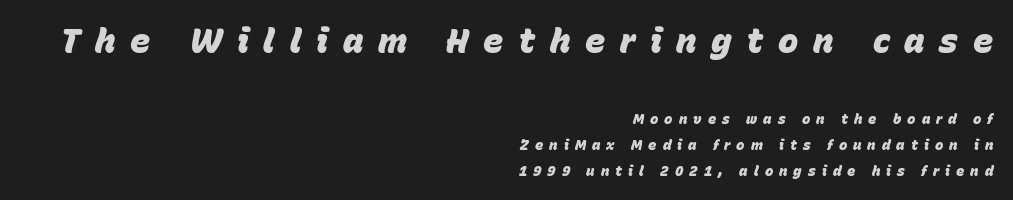
The image shows 34 px heavy type, italic (leaning right); set right-aligned, line spacing 1.85x, unusually wide letter spacing (+0.43 em), not underlined; the first (top) block is 2.43x larger; low stroke contrast and a large x-height.
